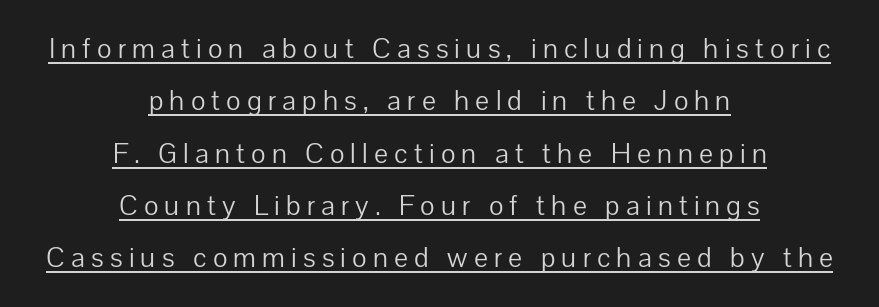
{"serif": "no", "italic": "no", "bold": "no", "weight": "light", "width": "normal", "stroke_contrast": "low", "x_height": "medium", "monospaced": "no", "underline": "yes", "align": "center", "line_spacing_ratio": 1.87, "letter_spacing": "wide", "letter_spacing_em": 0.22, "glyph_px": 28}
